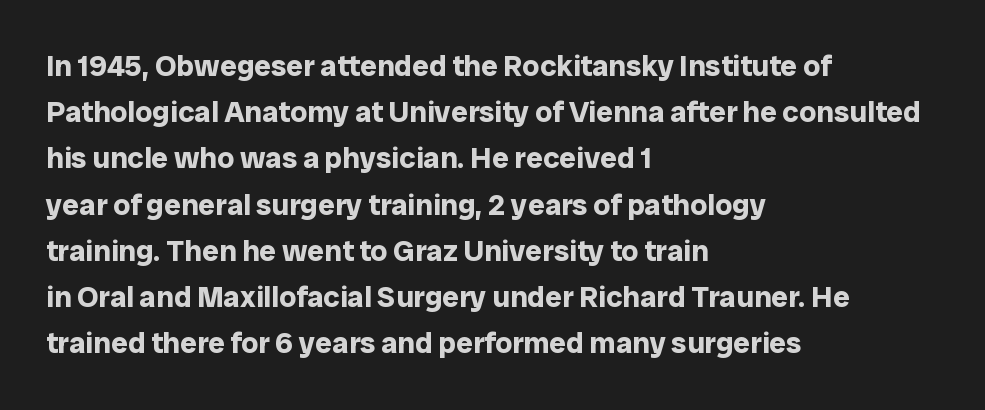
{"serif": "no", "italic": "no", "bold": "yes", "weight": "bold", "width": "normal", "stroke_contrast": "low", "x_height": "medium", "monospaced": "no", "underline": "no", "align": "left", "line_spacing": "normal", "line_spacing_ratio": 1.54, "letter_spacing": "normal", "letter_spacing_em": 0.0, "glyph_px": 30}
